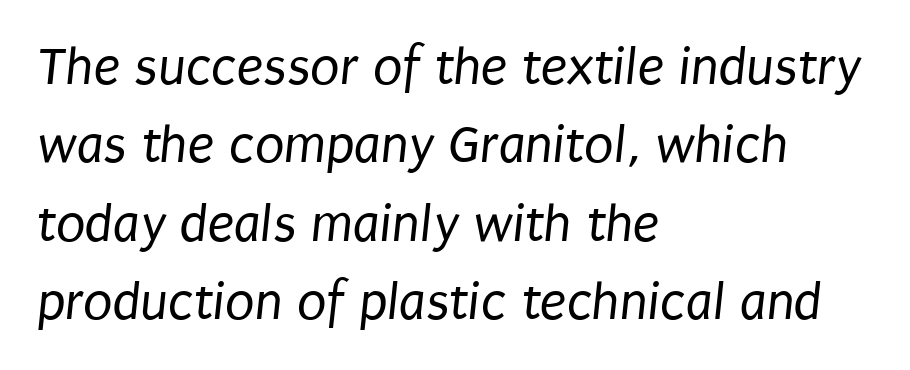
Q: Is the text bold? A: No.
Q: Is the typeface a serif or a sans-serif typeface? A: Sans-serif.
Q: Is the text underlined? A: No.
Q: How is the paragraph aligned? A: Left-aligned.
Q: Is the spacing between letters normal or unusually wide? A: Normal.
Q: Is the spacing between lines tight, normal or loose? A: Normal.
Q: Width (condensed, normal, or wide)? A: Condensed.
Q: Stroke contrast? A: Low.
Q: x-height? A: Large.
Q: Monospaced? A: No.
